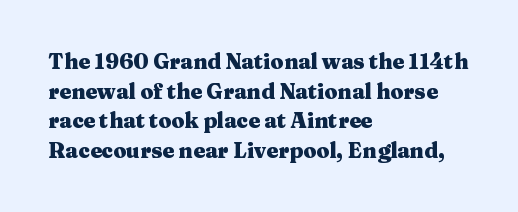
The image shows 21 px bold type, upright; set left-aligned, normal line spacing (1.41x), normal letter spacing, not underlined.
